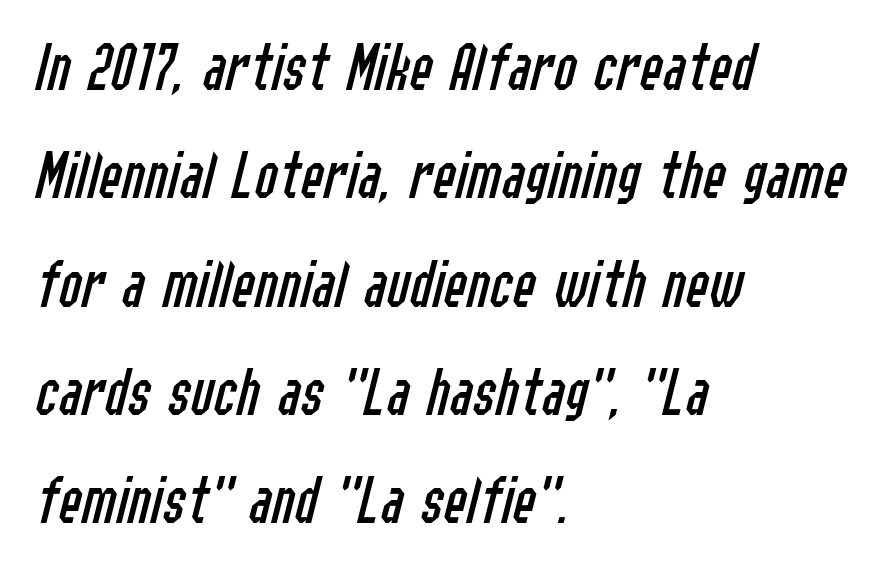
Q: Is the text bold? A: No.
Q: Is the text italic (slanted)? A: Yes, it leans right by about 14 degrees.
Q: Is the text underlined? A: No.
Q: How is the paragraph aligned? A: Left-aligned.
Q: Is the spacing between letters normal or unusually wide? A: Normal.
Q: Is the spacing between lines tight, normal or loose? A: Normal.
Q: Width (condensed, normal, or wide)? A: Condensed.
Q: Stroke contrast? A: Low.
Q: x-height? A: Medium.
Q: Monospaced? A: No.
